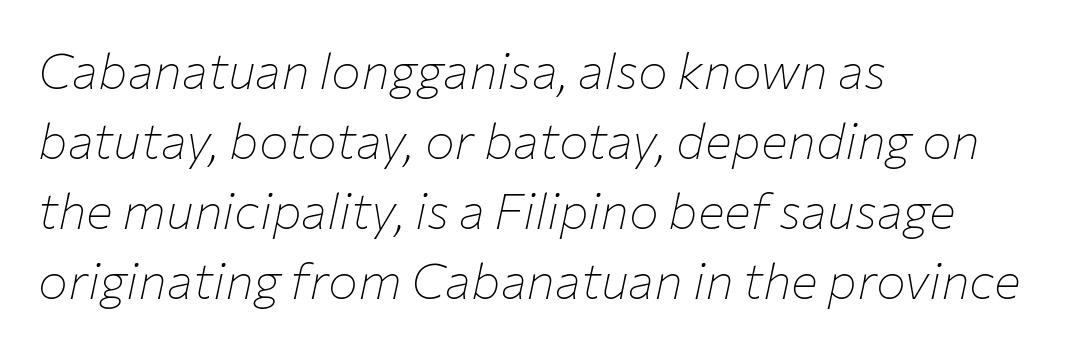
Q: Is the text bold? A: No.
Q: Is the text italic (slanted)? A: Yes, it leans right by about 12 degrees.
Q: Is the text underlined? A: No.
Q: How is the paragraph aligned? A: Left-aligned.
Q: Is the spacing between letters normal or unusually wide? A: Normal.
Q: Is the spacing between lines tight, normal or loose? A: Normal.
Q: Width (condensed, normal, or wide)? A: Normal.
Q: Stroke contrast? A: Low.
Q: x-height? A: Medium.
Q: Monospaced? A: No.
